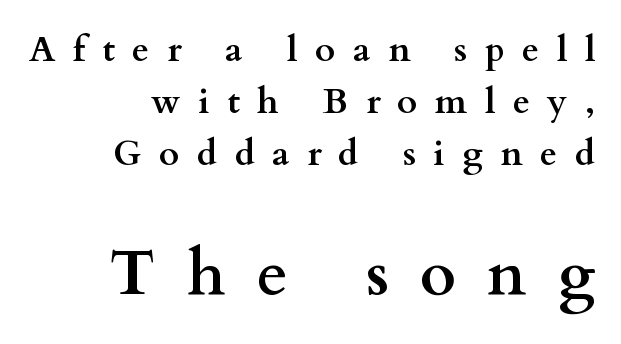
Q: Is the text bold? A: Yes.
Q: Is the text italic (slanted)? A: No, it is upright.
Q: Is the typeface a serif or a sans-serif typeface? A: Serif.
Q: Is the text underlined? A: No.
Q: How is the paragraph aligned? A: Right-aligned.
Q: Is the spacing between letters normal or unusually wide? A: Unusually wide.
Q: Is the spacing between lines tight, normal or loose? A: Normal.
Q: Which block of text is set in a larger size, the first (top) or the second (bottom)? A: The second (bottom) one.
Q: Width (condensed, normal, or wide)? A: Wide.
Q: Stroke contrast? A: Medium.
Q: x-height? A: Small.
Q: Monospaced? A: No.
